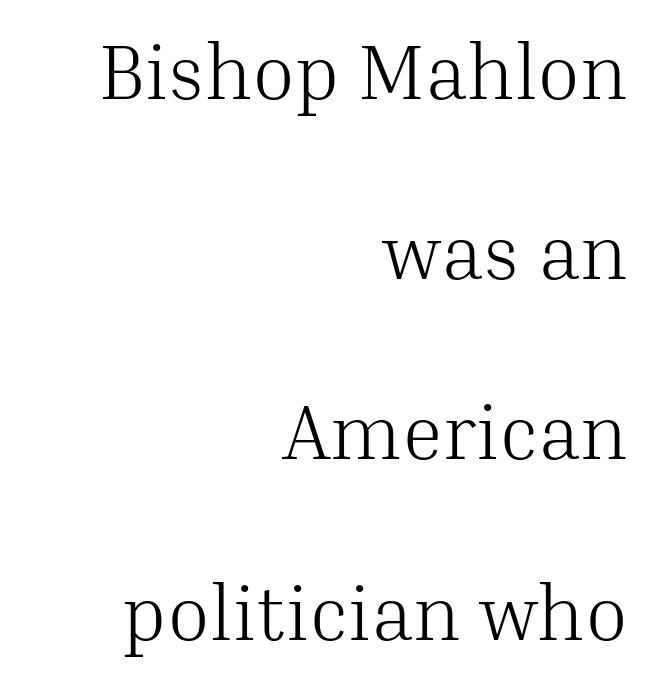
You could call the tracking neutral — neither tight nor loose. Unbolded letterforms with no extra heft. This sample trades compactness for vertical openness between lines. The typography opts for an upright posture over an oblique one. This sample is right-justified, so line beginnings fall wherever the words allow.
